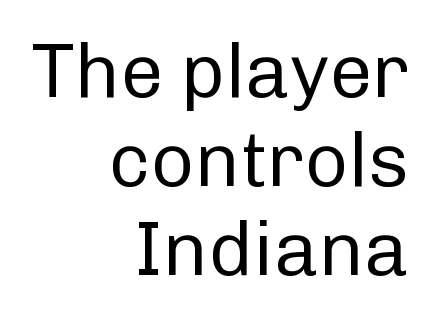
Q: Is the text bold? A: No.
Q: Is the text italic (slanted)? A: No, it is upright.
Q: Is the typeface a serif or a sans-serif typeface? A: Sans-serif.
Q: Is the text underlined? A: No.
Q: How is the paragraph aligned? A: Right-aligned.
Q: Is the spacing between letters normal or unusually wide? A: Normal.
Q: Width (condensed, normal, or wide)? A: Normal.
Q: Stroke contrast? A: Low.
Q: x-height? A: Medium.
Q: Monospaced? A: No.
